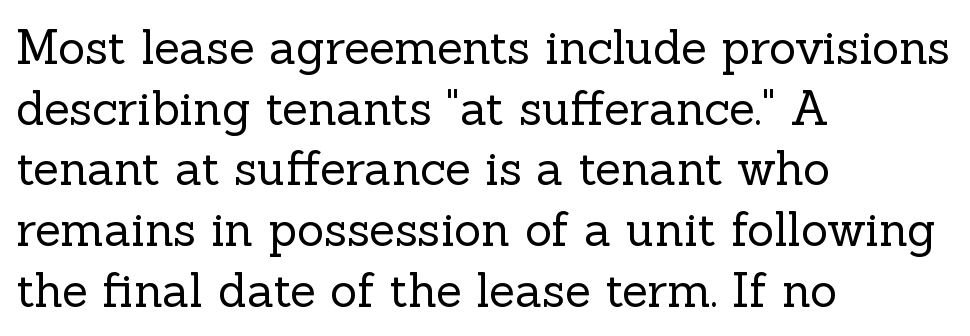
{"serif": "yes", "italic": "no", "bold": "no", "weight": "regular", "width": "normal", "x_height": "medium", "monospaced": "no", "underline": "no", "align": "left", "line_spacing": "normal", "line_spacing_ratio": 1.29, "letter_spacing": "normal", "letter_spacing_em": 0.0, "glyph_px": 47}
